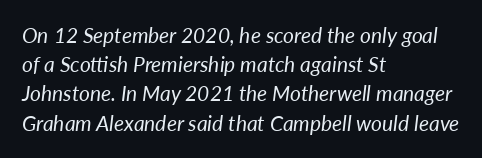
{"italic": "yes", "lean": "right", "slant_degrees": 7, "bold": "no", "underline": "no", "align": "left", "line_spacing": "normal", "line_spacing_ratio": 1.39, "letter_spacing": "normal", "letter_spacing_em": 0.0, "glyph_px": 21}
